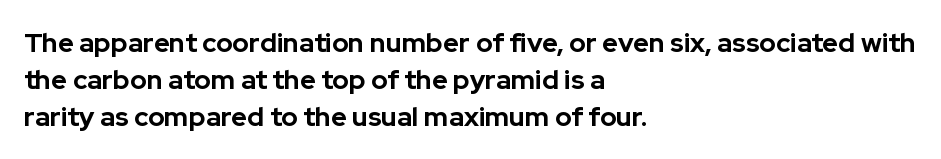
The image shows 27 px bold type, upright; set left-aligned, normal line spacing (1.37x), normal letter spacing, not underlined.
